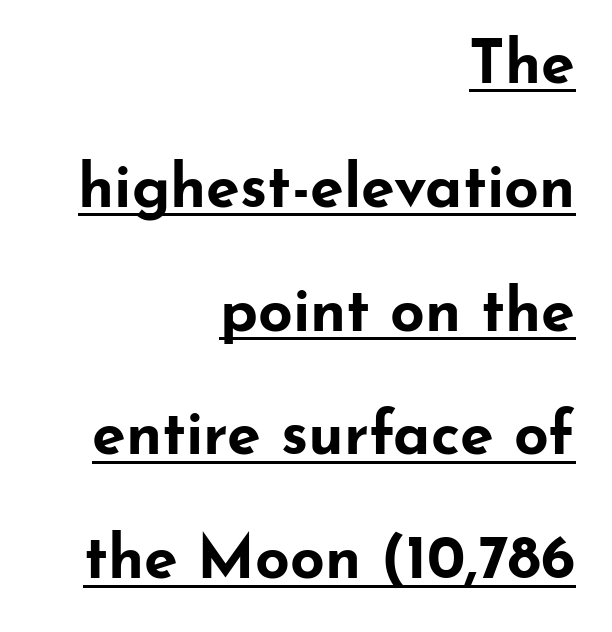
{"serif": "no", "italic": "no", "bold": "yes", "weight": "bold", "width": "wide", "stroke_contrast": "low", "x_height": "small", "monospaced": "no", "underline": "yes", "align": "right", "line_spacing": "loose", "line_spacing_ratio": 2.03, "letter_spacing": "normal", "letter_spacing_em": 0.0, "glyph_px": 61}
